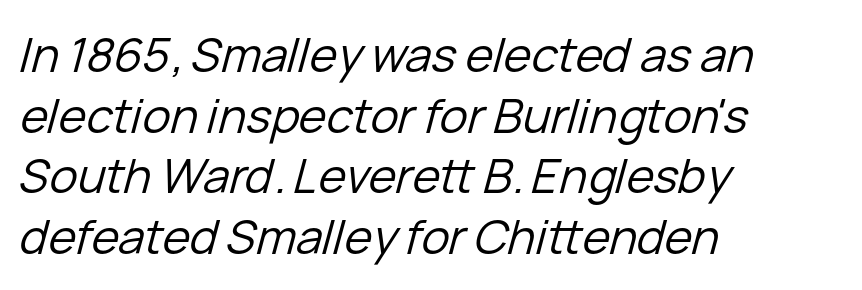
The image shows 47 px regular-weight type, italic (leaning right); set left-aligned, normal line spacing (1.29x), normal letter spacing, not underlined; low stroke contrast and a medium x-height.
